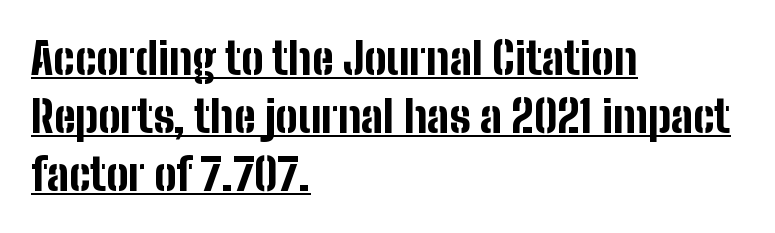
Q: Is the text bold? A: Yes.
Q: Is the text italic (slanted)? A: No, it is upright.
Q: Is the typeface a serif or a sans-serif typeface? A: Sans-serif.
Q: Is the text underlined? A: Yes.
Q: How is the paragraph aligned? A: Left-aligned.
Q: Is the spacing between letters normal or unusually wide? A: Normal.
Q: Is the spacing between lines tight, normal or loose? A: Normal.
Q: Width (condensed, normal, or wide)? A: Condensed.
Q: Stroke contrast? A: Low.
Q: x-height? A: Medium.
Q: Monospaced? A: No.
